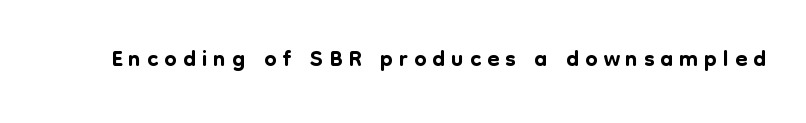
The image shows 35 px sans-serif type, upright; set not underlined; low stroke contrast and a medium x-height.
